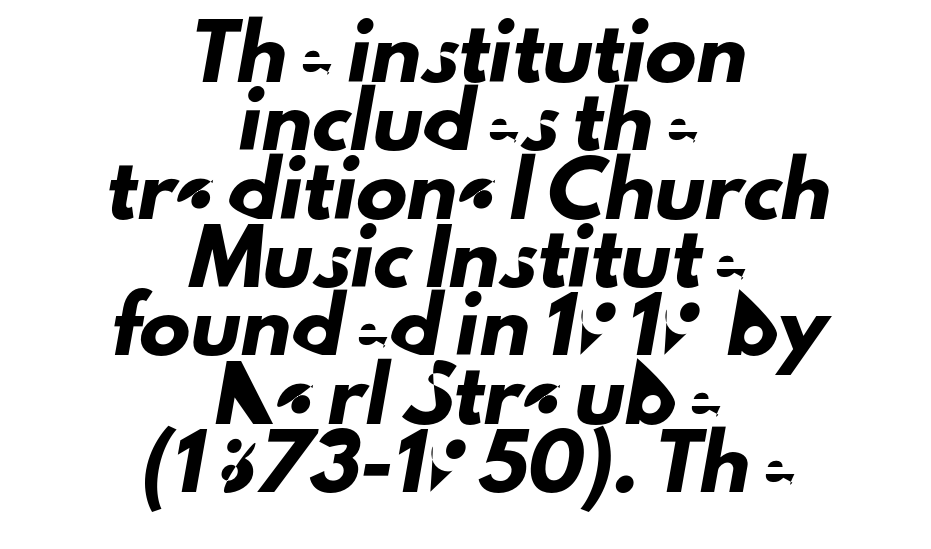
{"serif": "no", "width": "normal", "stroke_contrast": "low", "x_height": "small", "monospaced": "no", "underline": "no", "align": "center", "line_spacing": "normal", "line_spacing_ratio": 1.34, "letter_spacing": "normal", "letter_spacing_em": 0.0, "glyph_px": 51}
